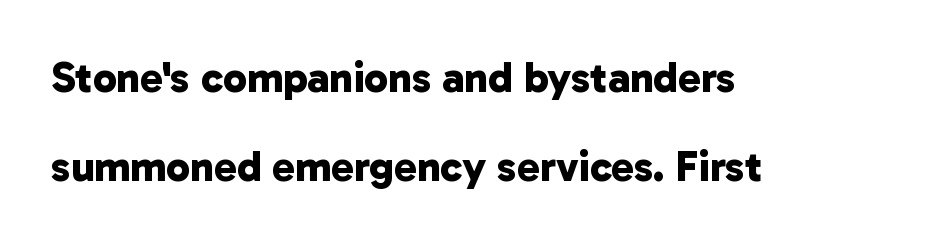
Check under the words: just untouched page. This rendering uses left alignment, leaving the right contour irregular. Nobody touched the tracking dial on this one. Think of a printed novel: that variable character pitch is what you see here.
